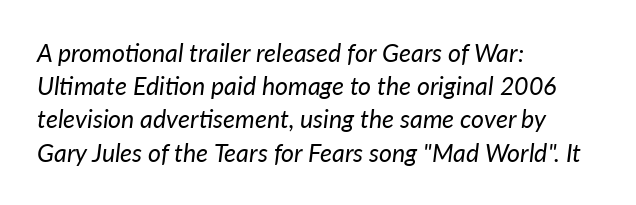
{"italic": "yes", "lean": "right", "slant_degrees": 7, "bold": "no", "underline": "no", "align": "left", "line_spacing": "normal", "line_spacing_ratio": 1.33, "letter_spacing": "normal", "letter_spacing_em": 0.0, "glyph_px": 25}
